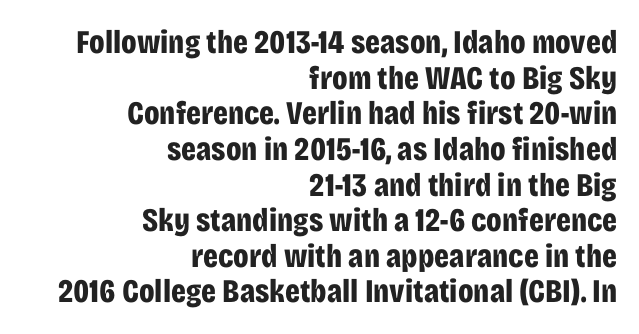
Typeset ragged left — the right edge is the straight one. Compared with typical body copy, the letter spacing here is the same. Interline gaps are noticeably narrow in this sample. Do the characters align in a grid? No, the font is proportional.
